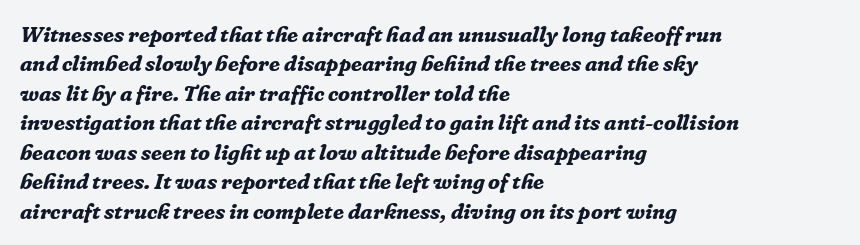
Q: Is the text bold? A: Yes.
Q: Is the text italic (slanted)? A: Yes, it leans right by about 16 degrees.
Q: Is the text underlined? A: No.
Q: How is the paragraph aligned? A: Left-aligned.
Q: Is the spacing between letters normal or unusually wide? A: Normal.
Q: Is the spacing between lines tight, normal or loose? A: Normal.
